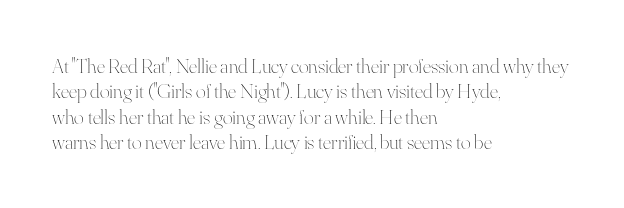
The image shows 21 px text type, upright; set left-aligned, line spacing 1.21x, normal letter spacing, not underlined.
